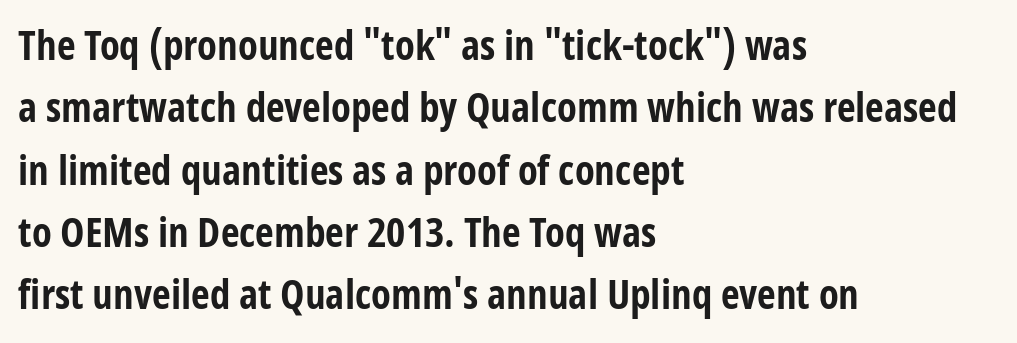
Looks like regular typesetting: each glyph gets only the width it needs. The designer left line spacing at the default. Observe the ordinary spacing: letters are neighbours, not strangers. I'd call this a sans setting — the letters go barefoot. Honestly, there is no underline to notice here at all.
